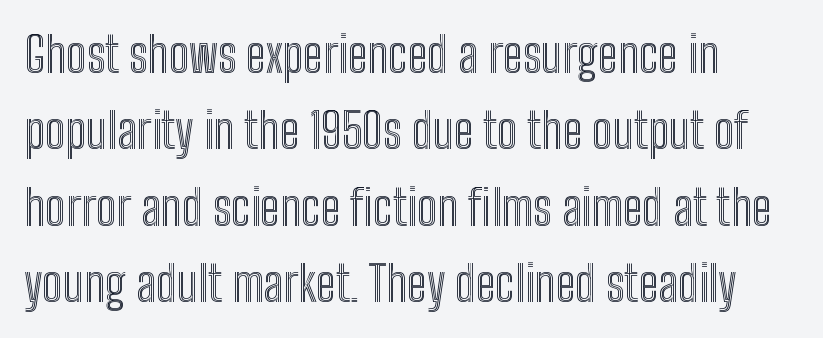
Q: Is the text italic (slanted)? A: No, it is upright.
Q: Is the text underlined? A: No.
Q: How is the paragraph aligned? A: Left-aligned.
Q: Is the spacing between letters normal or unusually wide? A: Normal.
Q: Is the spacing between lines tight, normal or loose? A: Normal.
Q: Width (condensed, normal, or wide)? A: Condensed.
Q: x-height? A: Medium.
Q: Monospaced? A: No.
